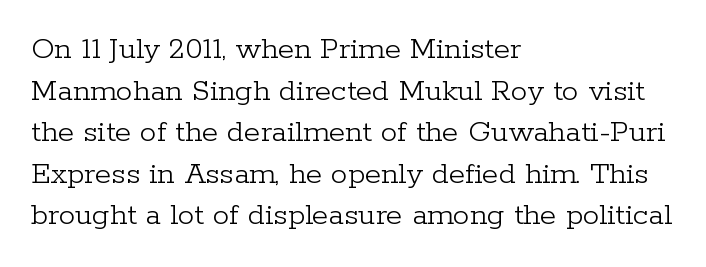
Q: Is the text bold? A: No.
Q: Is the text italic (slanted)? A: No, it is upright.
Q: Is the typeface a serif or a sans-serif typeface? A: Serif.
Q: Is the text underlined? A: No.
Q: How is the paragraph aligned? A: Left-aligned.
Q: Is the spacing between letters normal or unusually wide? A: Normal.
Q: Is the spacing between lines tight, normal or loose? A: Normal.
Q: Width (condensed, normal, or wide)? A: Normal.
Q: Stroke contrast? A: Low.
Q: x-height? A: Medium.
Q: Monospaced? A: No.
